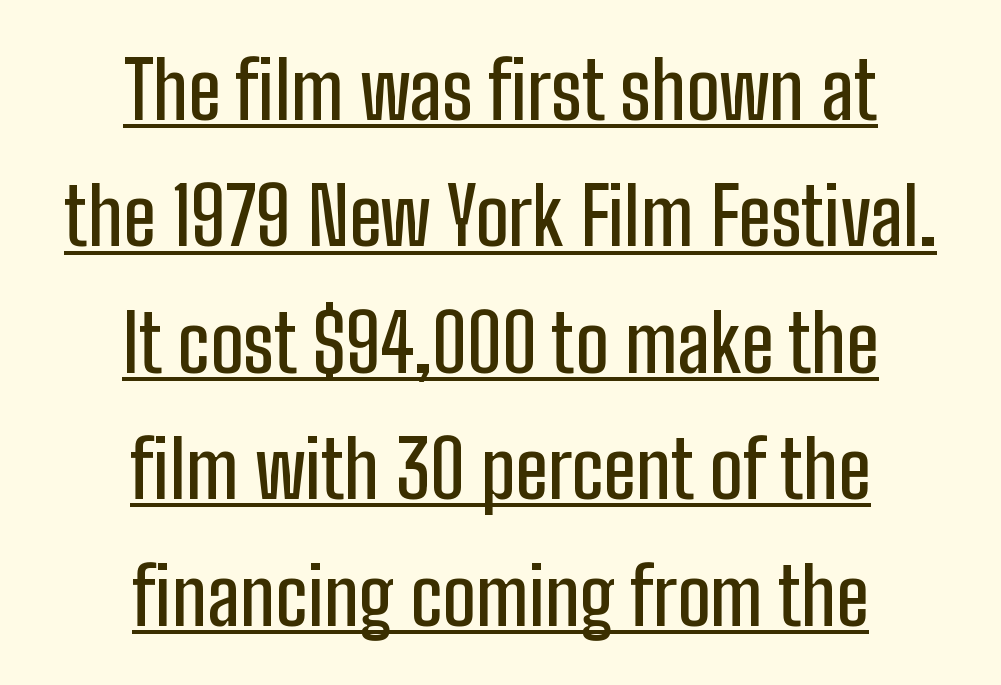
{"serif": "no", "italic": "no", "width": "condensed", "stroke_contrast": "low", "x_height": "medium", "monospaced": "no", "underline": "yes", "align": "center", "line_spacing": "normal", "line_spacing_ratio": 1.6, "letter_spacing": "normal", "letter_spacing_em": 0.0, "glyph_px": 79}
